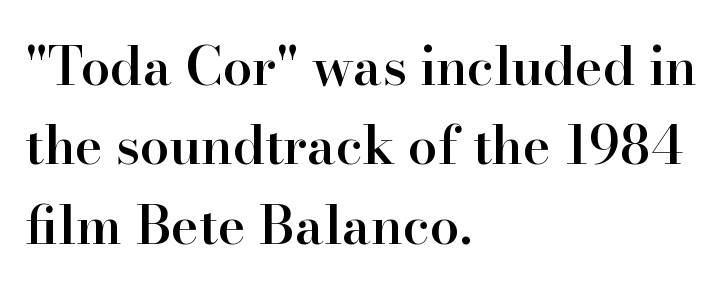
{"serif": "yes", "italic": "no", "bold": "semi", "weight": "semibold", "width": "normal", "stroke_contrast": "high", "x_height": "small", "monospaced": "no", "underline": "no", "align": "left", "line_spacing": "normal", "line_spacing_ratio": 1.5, "letter_spacing": "normal", "letter_spacing_em": 0.0, "glyph_px": 53}
